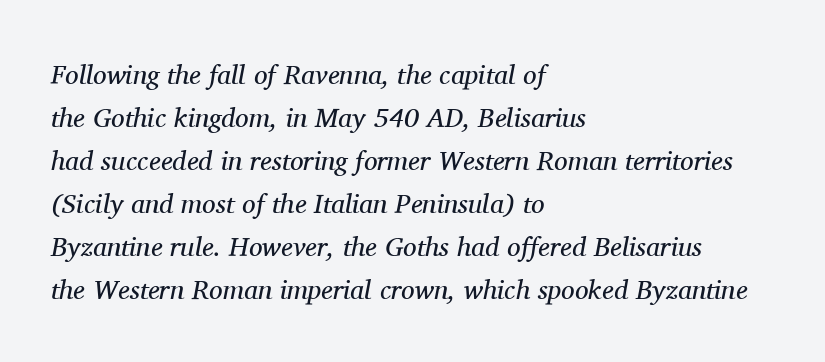
The image shows 27 px text type, italic (leaning right); set left-aligned, normal line spacing (1.59x), normal letter spacing, not underlined.
